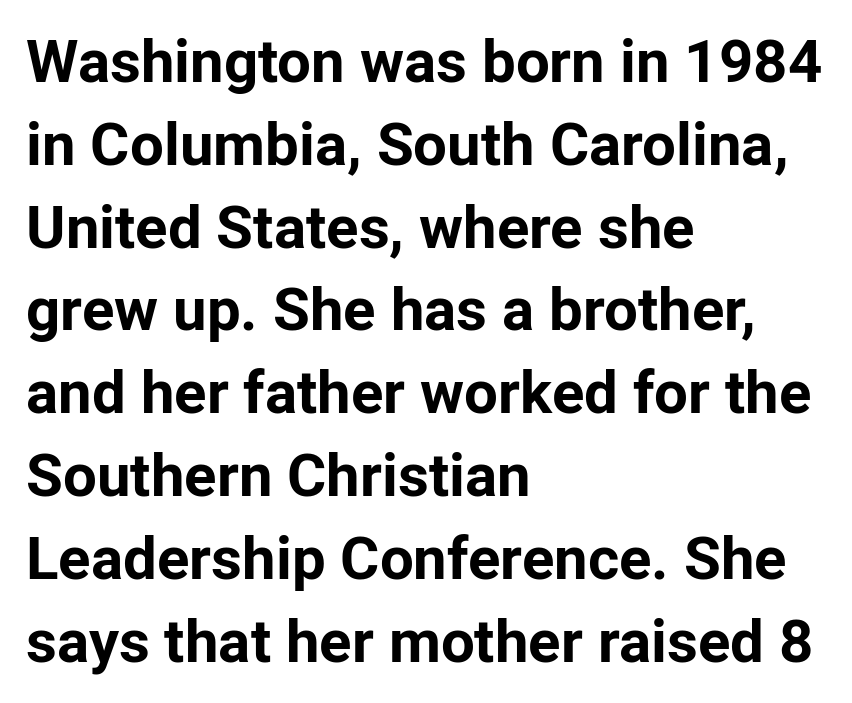
The image shows 60 px bold sans-serif type, upright; set left-aligned, normal line spacing (1.38x), normal letter spacing, not underlined; low stroke contrast and a medium x-height.
